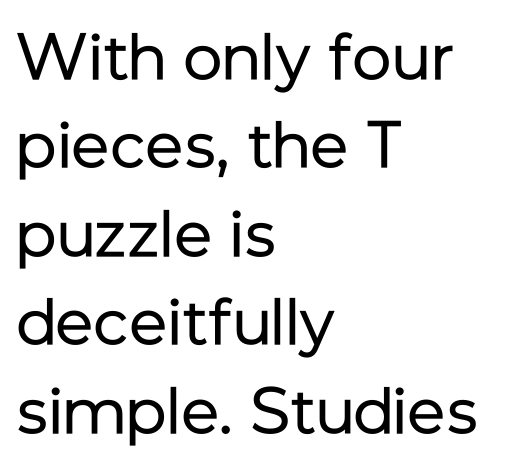
Q: Is the text bold? A: No.
Q: Is the text italic (slanted)? A: No, it is upright.
Q: Is the typeface a serif or a sans-serif typeface? A: Sans-serif.
Q: Is the text underlined? A: No.
Q: How is the paragraph aligned? A: Left-aligned.
Q: Is the spacing between letters normal or unusually wide? A: Normal.
Q: Is the spacing between lines tight, normal or loose? A: Normal.
Q: Width (condensed, normal, or wide)? A: Normal.
Q: Stroke contrast? A: Low.
Q: x-height? A: Medium.
Q: Monospaced? A: No.
